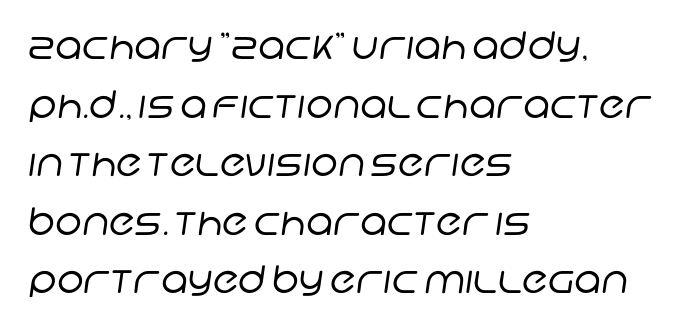
The image shows 38 px regular-weight sans-serif type; set left-aligned, normal line spacing (1.54x), normal letter spacing, not underlined; low stroke contrast and a large x-height.
